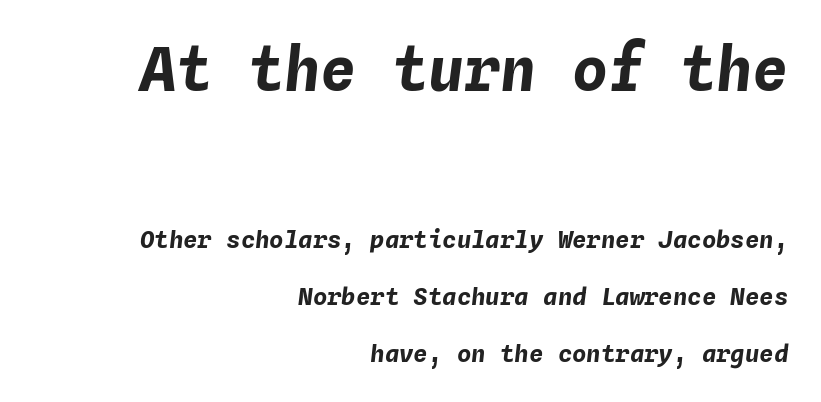
The rag falls on the left side of this text block. Here the first block reads like a headline and the second like body copy. These lines are rendered in a fixed-pitch font. Lines of text with bare space underneath. Chunky letters — that's bold for sure. The leading is generous, giving the passage an open texture.
